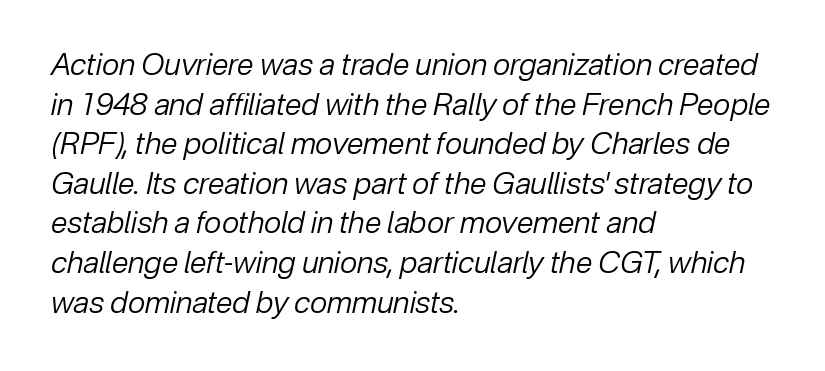
Q: Is the text bold? A: No.
Q: Is the text italic (slanted)? A: Yes, it leans right by about 12 degrees.
Q: Is the text underlined? A: No.
Q: How is the paragraph aligned? A: Left-aligned.
Q: Is the spacing between letters normal or unusually wide? A: Normal.
Q: Is the spacing between lines tight, normal or loose? A: Normal.
Q: Width (condensed, normal, or wide)? A: Normal.
Q: Stroke contrast? A: Low.
Q: x-height? A: Medium.
Q: Monospaced? A: No.
